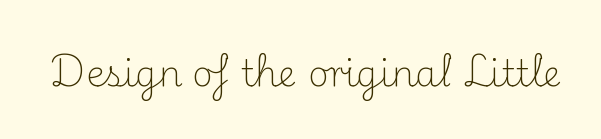
The image shows 36 px light serif type, upright; set normal letter spacing, not underlined; medium stroke contrast and a small x-height.
